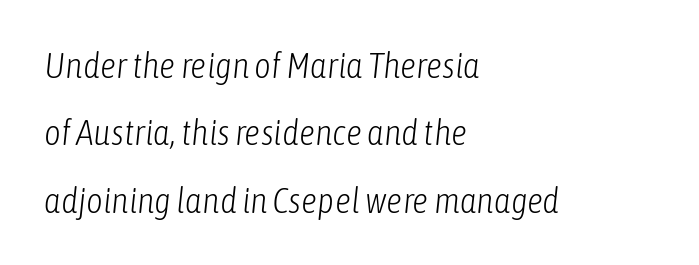
No extra tracking has been applied to these lines. The face used here has a pronounced slope to its letters. The baseline area is clear. Looks like regular typesetting: each glyph gets only the width it needs. Left-aligned paragraph, ragged on the right.
